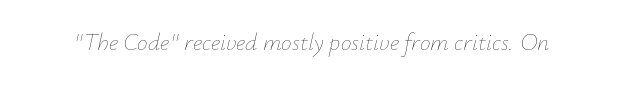
Q: Is the text bold? A: No.
Q: Is the text italic (slanted)? A: Yes, it leans right by about 12 degrees.
Q: Is the text underlined? A: No.
Q: Is the spacing between letters normal or unusually wide? A: Normal.
